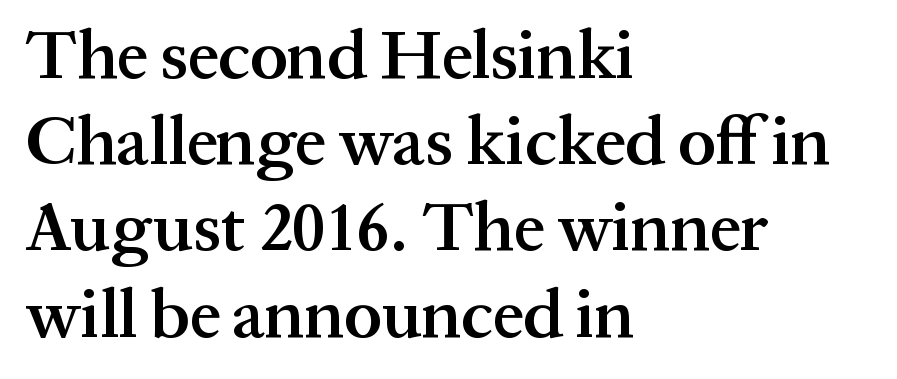
The image shows 69 px semibold serif type, upright; set left-aligned, normal line spacing (1.25x), normal letter spacing, not underlined; medium stroke contrast and a medium x-height.
